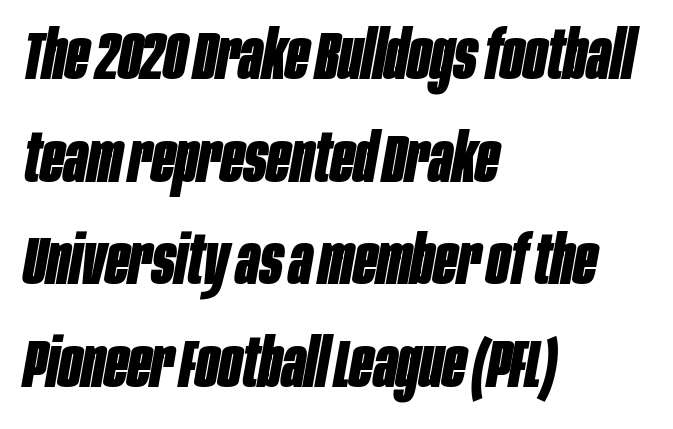
Q: Is the text bold? A: Yes.
Q: Is the text italic (slanted)? A: Yes, it leans right by about 10 degrees.
Q: Is the text underlined? A: No.
Q: How is the paragraph aligned? A: Left-aligned.
Q: Is the spacing between letters normal or unusually wide? A: Normal.
Q: Is the spacing between lines tight, normal or loose? A: Normal.
Q: Width (condensed, normal, or wide)? A: Condensed.
Q: Stroke contrast? A: Low.
Q: x-height? A: Large.
Q: Monospaced? A: No.
